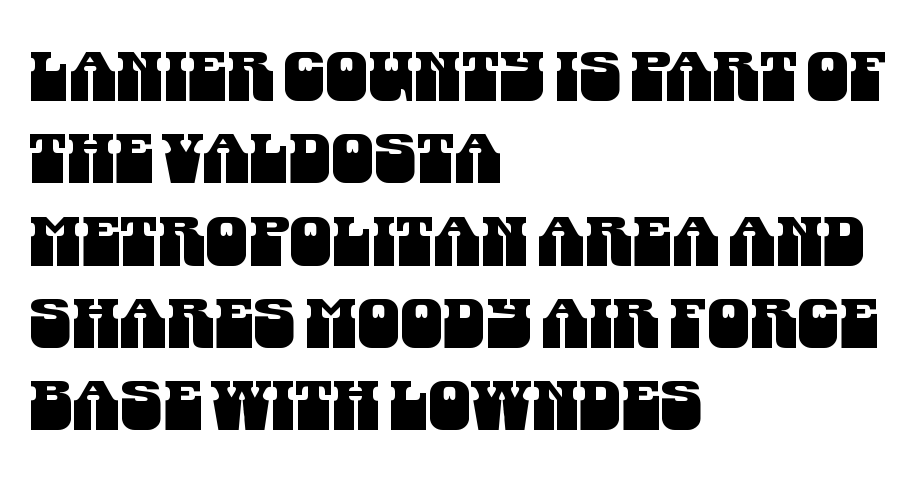
Q: Is the typeface a serif or a sans-serif typeface? A: Sans-serif.
Q: Is the text underlined? A: No.
Q: How is the paragraph aligned? A: Left-aligned.
Q: Is the spacing between letters normal or unusually wide? A: Normal.
Q: Width (condensed, normal, or wide)? A: Condensed.
Q: Stroke contrast? A: Medium.
Q: x-height? A: Large.
Q: Monospaced? A: No.
